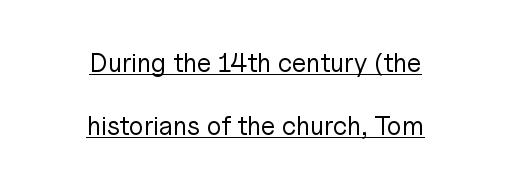
Q: Is the text bold? A: No.
Q: Is the text italic (slanted)? A: No, it is upright.
Q: Is the text underlined? A: Yes.
Q: How is the paragraph aligned? A: Centered.
Q: Is the spacing between letters normal or unusually wide? A: Normal.
Q: Is the spacing between lines tight, normal or loose? A: Loose.
